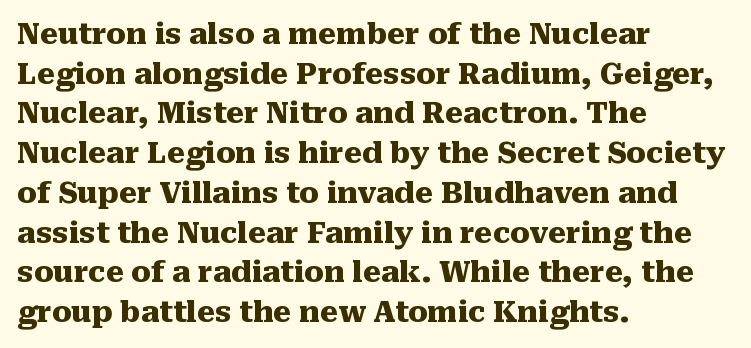
A typesetter would call this zero additional tracking. Every row of glyphs begins at an identical x-position on the left. Upright lettering throughout. The space directly below the letters is spotless. Do the characters align in a grid? No, the font is proportional. Chunky letters — that's bold for sure.
